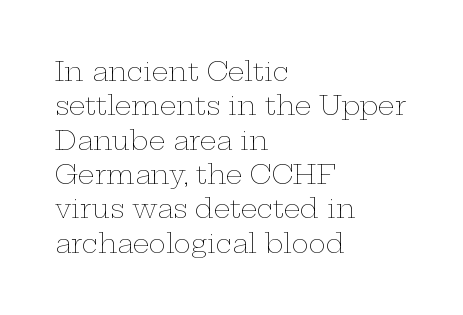
{"italic": "no", "bold": "no", "underline": "no", "align": "left", "line_spacing": "normal", "line_spacing_ratio": 1.32, "letter_spacing": "normal", "letter_spacing_em": 0.0, "glyph_px": 26}
